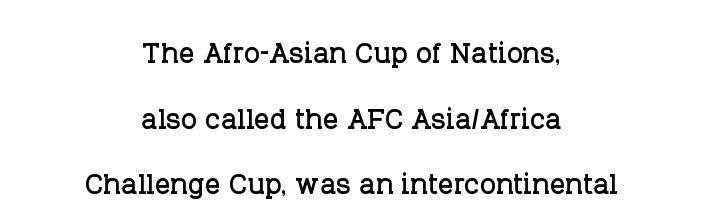
{"serif": "yes", "italic": "no", "width": "normal", "stroke_contrast": "low", "x_height": "large", "monospaced": "no", "underline": "no", "align": "center", "line_spacing_ratio": 1.73, "letter_spacing": "normal", "letter_spacing_em": 0.0, "glyph_px": 38}
